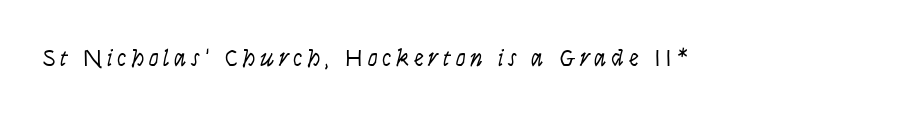
{"italic": "yes", "lean": "right", "slant_degrees": 9, "bold": "no", "underline": "no", "glyph_px": 25}
